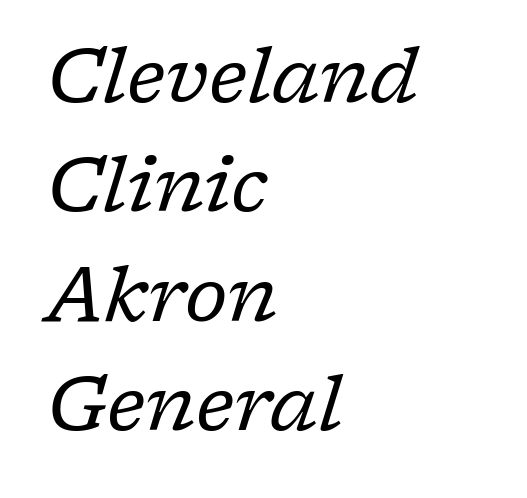
There is no visible air inserted between adjacent glyphs. A light-to-regular cut is what we see here. You can tell it's italic because the verticals aren't actually vertical. In terms of leading, this rendering sits right in the middle.
